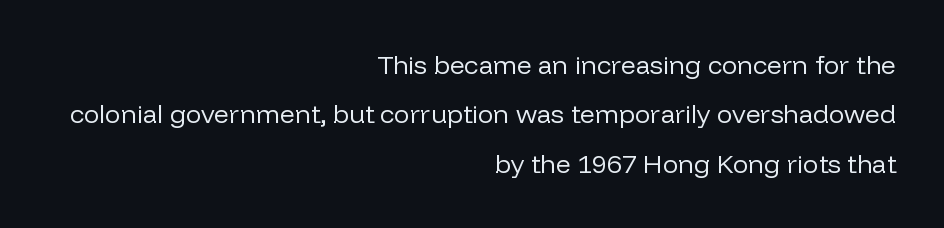
The image shows 26 px text type, upright; set right-aligned, loose line spacing (1.9x), normal letter spacing, not underlined.
